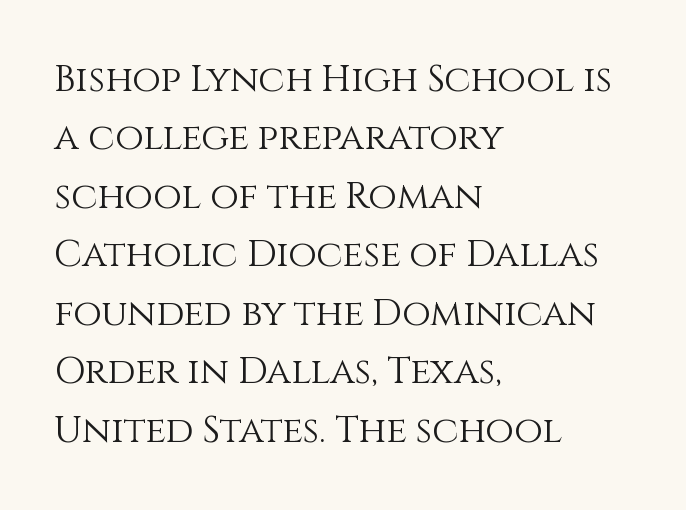
Note the varied advance widths — an 'i' is clearly narrower than an 'm'. The letters sit at their default tracking, neither squeezed nor spread. Regular leading. Is this a heavy cut? Hardly; it is regular or lighter. Ordinary non-slanted type is in use. Any mark beneath the type? The region is blank.
